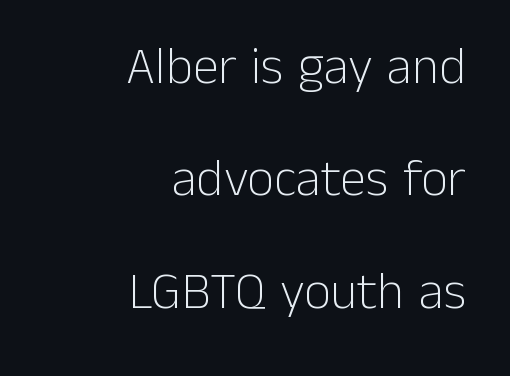
{"serif": "no", "italic": "no", "bold": "no", "weight": "light", "width": "normal", "stroke_contrast": "low", "x_height": "medium", "monospaced": "no", "underline": "no", "align": "right", "line_spacing": "loose", "line_spacing_ratio": 2.16, "letter_spacing": "normal", "letter_spacing_em": 0.0, "glyph_px": 52}
